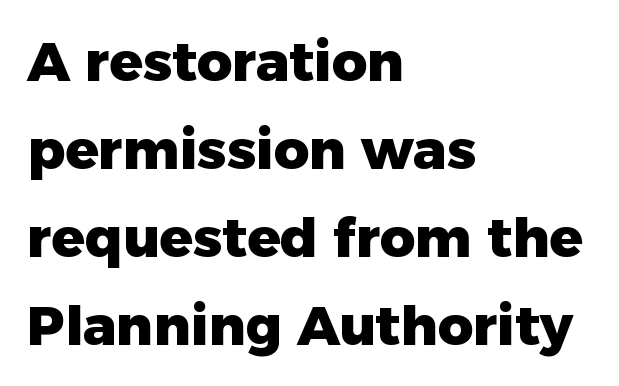
A classic flush-left, rag-right setting is used for this passage. Ordinary non-slanted type is in use. The area under the type is left untouched. Inter-character spacing is left at the font's built-in metrics. The rendering uses natural spacing where letterforms have individual widths.
